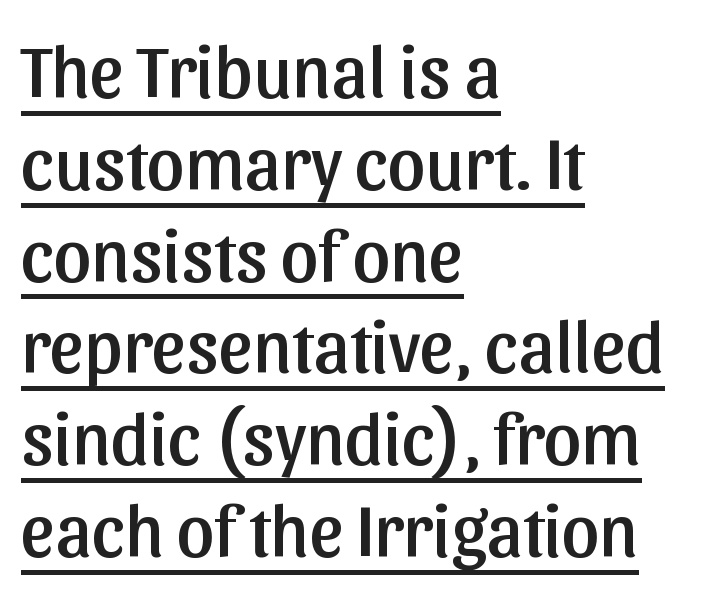
{"serif": "no", "italic": "no", "width": "normal", "stroke_contrast": "low", "x_height": "medium", "monospaced": "no", "underline": "yes", "align": "left", "line_spacing_ratio": 1.24, "letter_spacing": "normal", "letter_spacing_em": 0.0, "glyph_px": 74}
